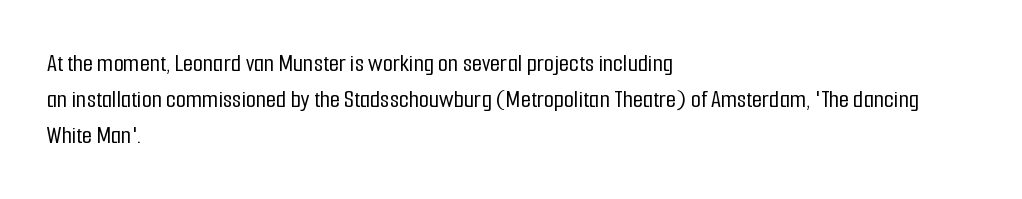
The image shows 26 px text type, upright; set left-aligned, normal line spacing (1.39x), normal letter spacing, not underlined.
